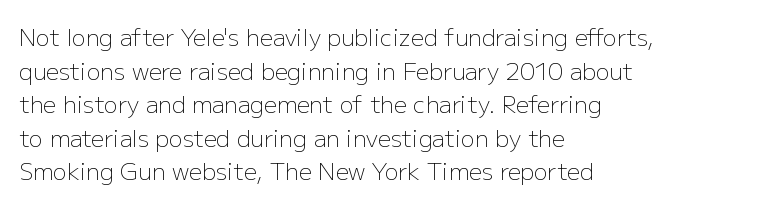
Q: Is the text bold? A: No.
Q: Is the text italic (slanted)? A: No, it is upright.
Q: Is the text underlined? A: No.
Q: How is the paragraph aligned? A: Left-aligned.
Q: Is the spacing between letters normal or unusually wide? A: Normal.
Q: Is the spacing between lines tight, normal or loose? A: Normal.
